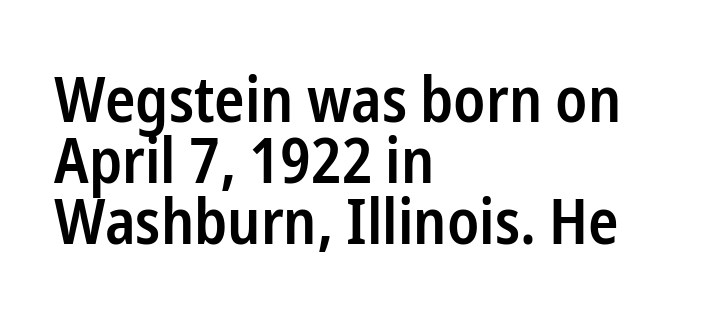
{"serif": "no", "italic": "no", "bold": "semi", "weight": "semibold", "width": "condensed", "stroke_contrast": "low", "x_height": "medium", "monospaced": "no", "underline": "no", "align": "left", "line_spacing": "tight", "line_spacing_ratio": 0.97, "letter_spacing": "normal", "letter_spacing_em": 0.0, "glyph_px": 63}
